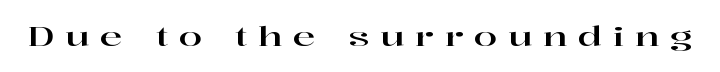
Italic: no, the glyphs are upright roman. Does extra space separate the letters? Yes, quite a lot of it. Check under the words: just untouched page.
